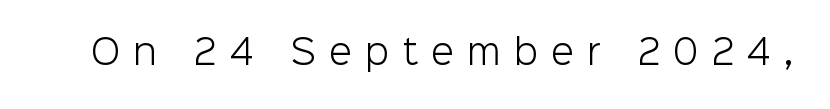
Think of a printed novel: that variable character pitch is what you see here. Characters follow at a spacing far wider than the type designer built in. Think standard paragraph weight, or any step lighter than that. You can tell it's not italic because the verticals are truly vertical. Font category for this specimen: sans-serif.
